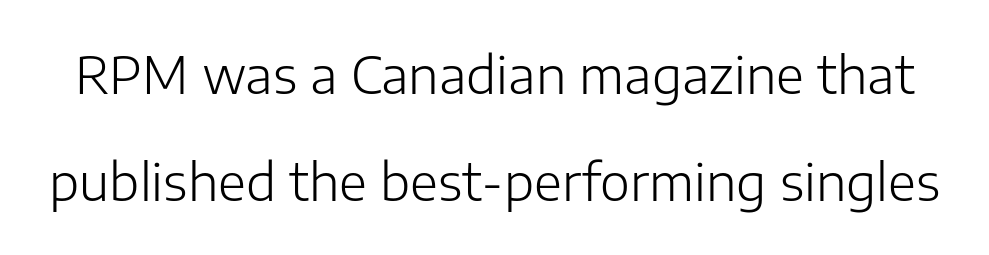
Q: Is the text bold? A: No.
Q: Is the text italic (slanted)? A: No, it is upright.
Q: Is the typeface a serif or a sans-serif typeface? A: Sans-serif.
Q: Is the text underlined? A: No.
Q: Is the spacing between letters normal or unusually wide? A: Normal.
Q: Is the spacing between lines tight, normal or loose? A: Loose.
Q: Width (condensed, normal, or wide)? A: Normal.
Q: Stroke contrast? A: Low.
Q: x-height? A: Medium.
Q: Monospaced? A: No.
